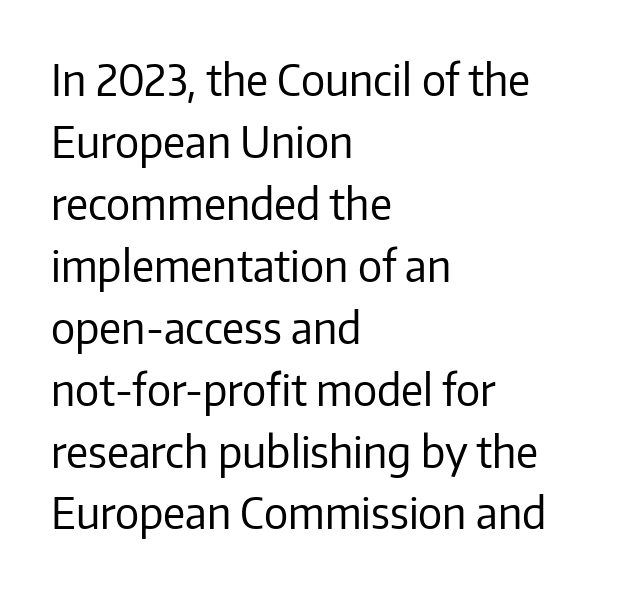
The image shows 43 px regular-weight sans-serif type, upright; set left-aligned, normal line spacing (1.44x), normal letter spacing, not underlined; low stroke contrast and a medium x-height.
